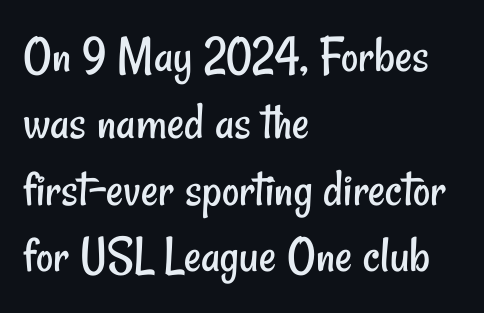
The image shows 53 px regular-weight, condensed sans-serif type; set left-aligned, normal line spacing (1.26x), normal letter spacing, not underlined; low stroke contrast and a small x-height.
